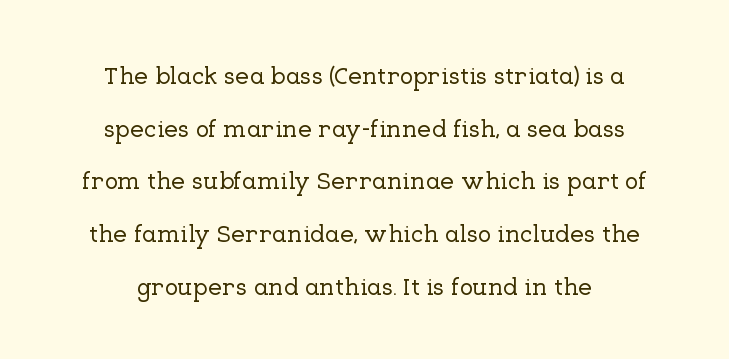
Q: Is the text italic (slanted)? A: No, it is upright.
Q: Is the text underlined? A: No.
Q: How is the paragraph aligned? A: Centered.
Q: Is the spacing between letters normal or unusually wide? A: Normal.
Q: Is the spacing between lines tight, normal or loose? A: Loose.
